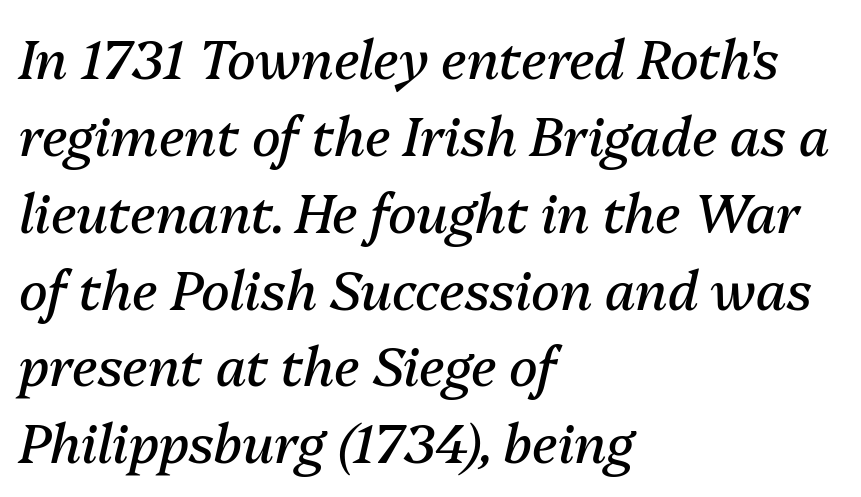
The lettering tilts uniformly, giving the passage an italic look. Check the space under the baseline: it is left empty. These lines are set flush left with a ragged right edge. You could call the tracking neutral — neither tight nor loose. Vertical stems look standard width or narrower in stroke. The rendering uses natural spacing where letterforms have individual widths.
